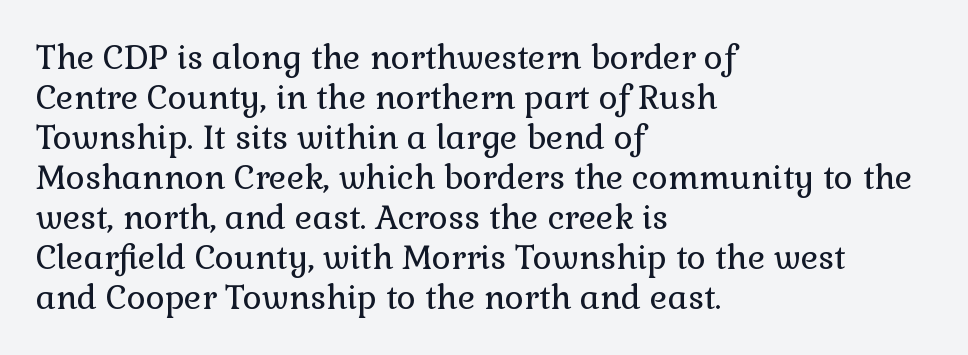
The lettering stays uniformly vertical, giving the passage a roman look. Weight: not bold — regular or lighter. The letters carry serifs — small finishing strokes at the ends of their stems. The letters advance in unequal steps, a hallmark of proportional type. You could call the tracking neutral — neither tight nor loose. Descenders hang freely into open space.
